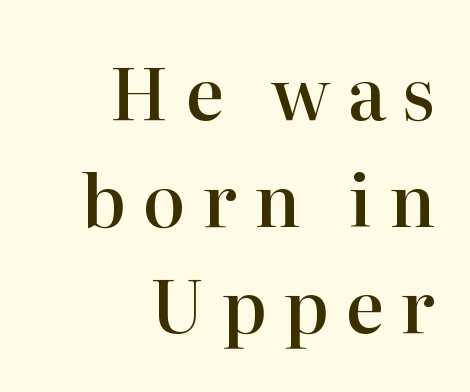
The image shows 72 px semibold serif type, upright; set right-aligned, normal line spacing (1.48x), unusually wide letter spacing (+0.23 em), not underlined; high stroke contrast and a medium x-height.
